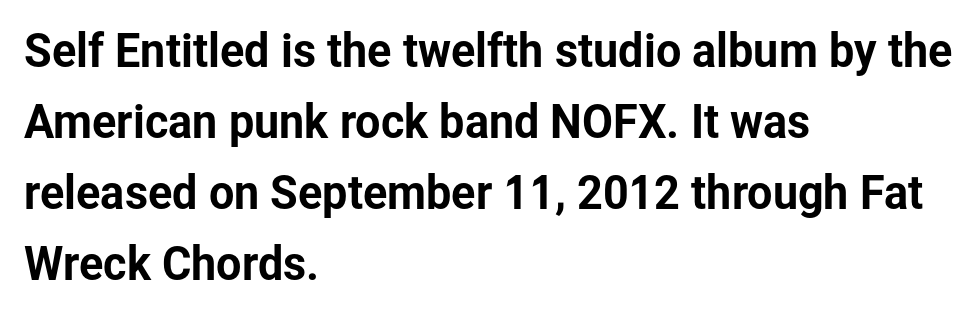
The rendering uses natural spacing where letterforms have individual widths. These lines keep a tight, regular rhythm from letter to letter. The designer left line spacing at the default. Italic: no, the glyphs are upright roman.
